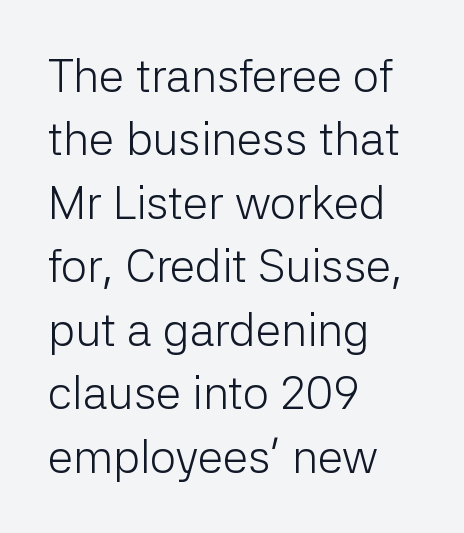
The image shows 46 px light sans-serif type, upright; set left-aligned, normal line spacing (1.38x), normal letter spacing, not underlined; low stroke contrast and a medium x-height.
